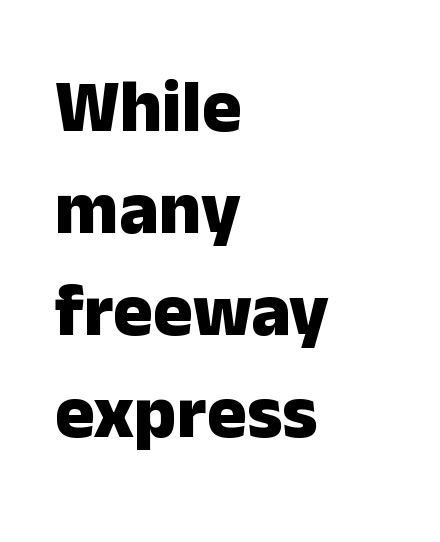
The face used here is proportionally spaced, like ordinary book or web type. Alignment: flush left. How are the letters spaced? Ordinarily, with no added tracking. Vertical strokes here are truly vertical. Vertically, the passage feels balanced, rows spaced as you'd expect.
